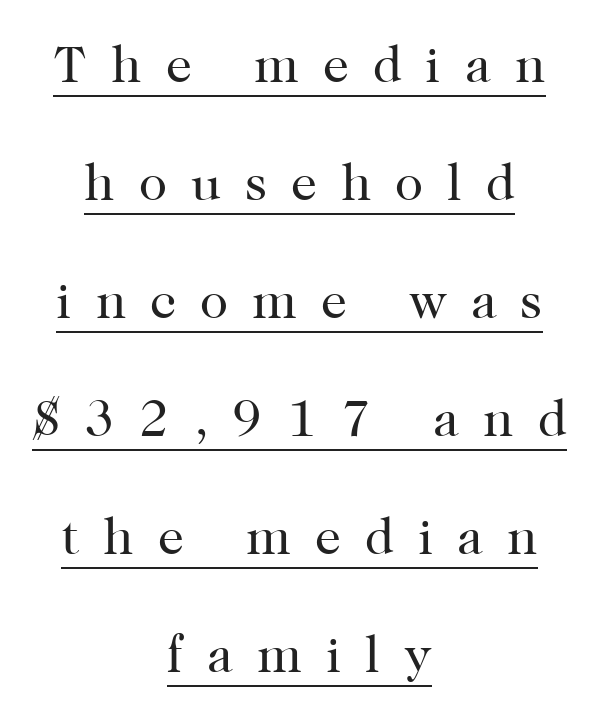
The image shows 52 px regular-weight serif type, upright; set centered, loose line spacing (2.27x), unusually wide letter spacing (+0.46 em), underlined; high stroke contrast and a medium x-height.
